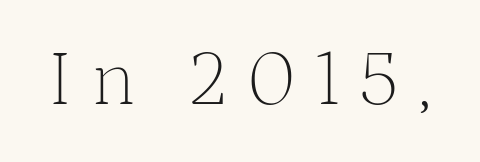
The image shows 79 px thin serif type, upright; set unusually wide letter spacing (+0.22 em), not underlined; medium stroke contrast and a medium x-height.
